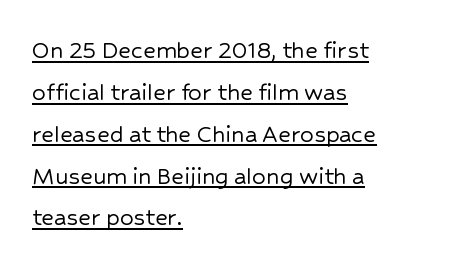
{"italic": "no", "underline": "yes", "align": "left", "line_spacing": "normal", "line_spacing_ratio": 1.55, "letter_spacing": "normal", "letter_spacing_em": 0.0, "glyph_px": 27}
